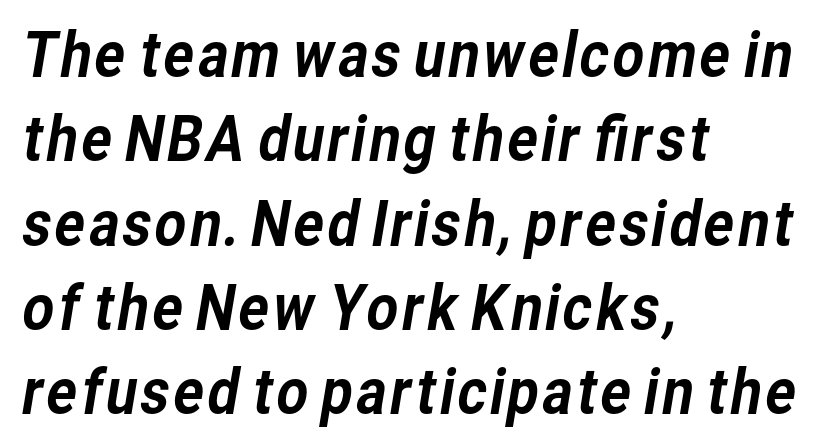
Q: Is the typeface a serif or a sans-serif typeface? A: Sans-serif.
Q: Is the text underlined? A: No.
Q: How is the paragraph aligned? A: Left-aligned.
Q: Is the spacing between letters normal or unusually wide? A: Normal.
Q: Is the spacing between lines tight, normal or loose? A: Normal.
Q: Width (condensed, normal, or wide)? A: Normal.
Q: Stroke contrast? A: Low.
Q: x-height? A: Medium.
Q: Monospaced? A: No.
